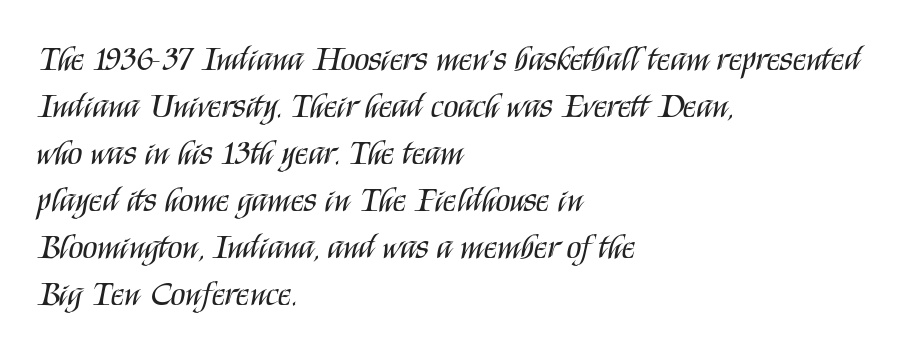
The image shows 34 px regular-weight, condensed sans-serif type; set left-aligned, normal line spacing (1.38x), normal letter spacing, not underlined; medium stroke contrast and a large x-height.
